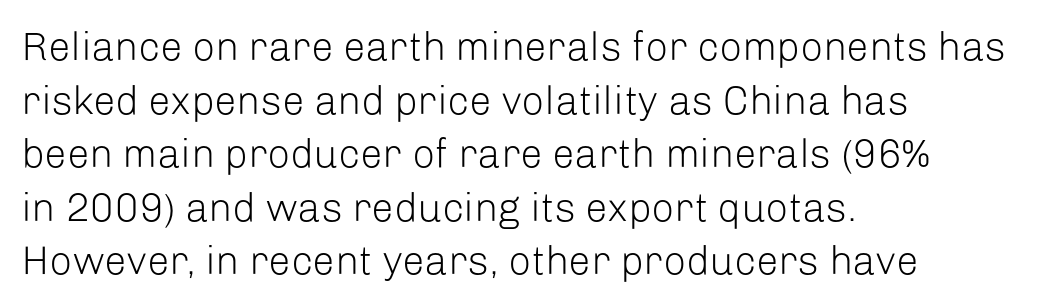
Q: Is the text bold? A: No.
Q: Is the text italic (slanted)? A: No, it is upright.
Q: Is the typeface a serif or a sans-serif typeface? A: Sans-serif.
Q: Is the text underlined? A: No.
Q: How is the paragraph aligned? A: Left-aligned.
Q: Is the spacing between letters normal or unusually wide? A: Normal.
Q: Is the spacing between lines tight, normal or loose? A: Normal.
Q: Width (condensed, normal, or wide)? A: Normal.
Q: Stroke contrast? A: Low.
Q: x-height? A: Medium.
Q: Monospaced? A: No.
